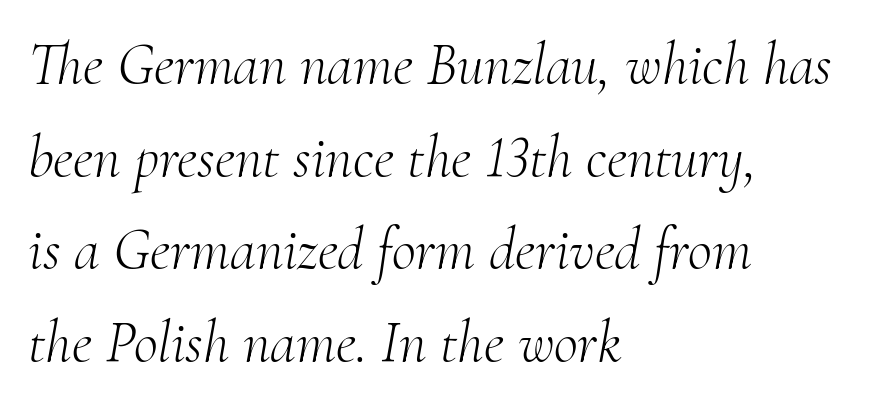
This sample uses a serif face. Between one letter and the next there's only the usual sliver of space. Honestly, there is no underline to notice here at all. The passage is arranged the way most books set body copy — flush left.
